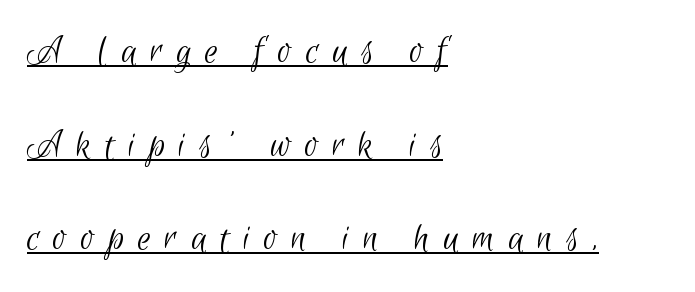
The image shows 42 px light, condensed sans-serif type; set left-aligned, loose line spacing (2.23x), unusually wide letter spacing (+0.32 em), underlined; low stroke contrast and a small x-height.
